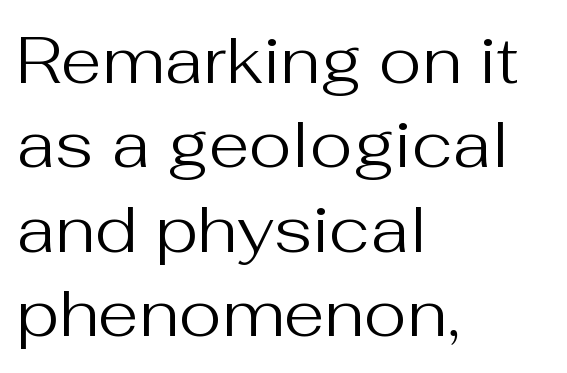
Descenders hang freely into open space. Baseline-to-baseline distance is the conventional proportion of letter height. The rendering shows plain stroke endings on the letterforms — a sans-serif design. The rendering uses natural spacing where letterforms have individual widths.
